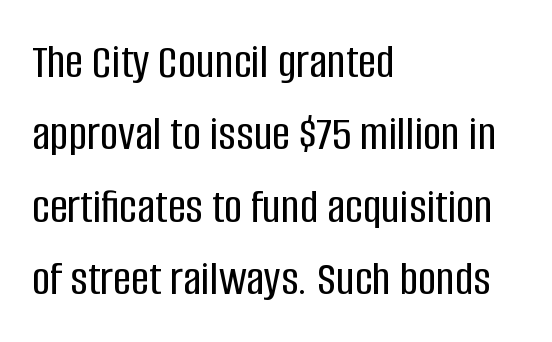
Rule under the text: the space is simply empty. Inter-character spacing is left at the font's built-in metrics. A typesetter would call this proportional, since set widths differ per character. The lettering stays uniformly vertical, giving the passage a roman look.
